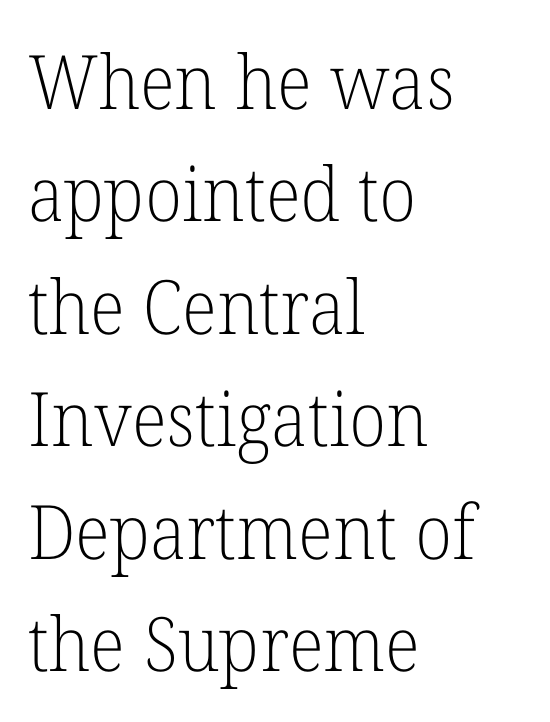
Q: Is the text bold? A: No.
Q: Is the text italic (slanted)? A: No, it is upright.
Q: Is the typeface a serif or a sans-serif typeface? A: Serif.
Q: Is the text underlined? A: No.
Q: How is the paragraph aligned? A: Left-aligned.
Q: Is the spacing between letters normal or unusually wide? A: Normal.
Q: Is the spacing between lines tight, normal or loose? A: Normal.
Q: Width (condensed, normal, or wide)? A: Normal.
Q: Stroke contrast? A: Low.
Q: x-height? A: Medium.
Q: Monospaced? A: No.
